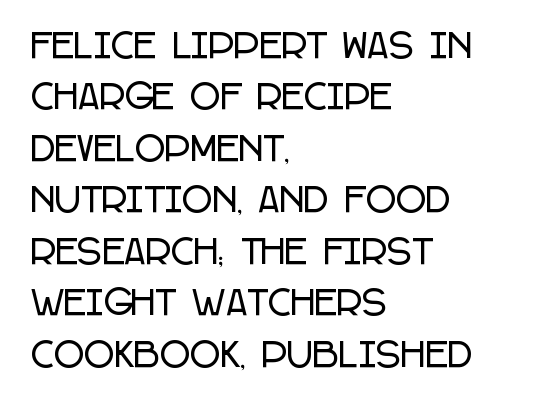
{"serif": "no", "italic": "no", "width": "condensed", "stroke_contrast": "low", "x_height": "large", "monospaced": "no", "underline": "no", "align": "left", "line_spacing": "normal", "line_spacing_ratio": 1.56, "letter_spacing": "normal", "letter_spacing_em": 0.0, "glyph_px": 33}
